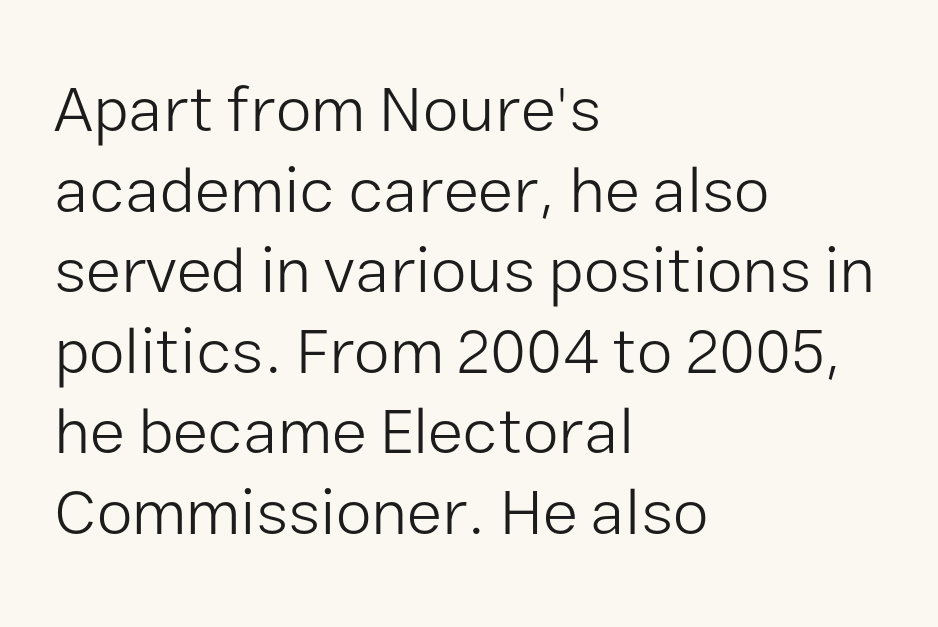
The image shows 65 px light sans-serif type, upright; set left-aligned, line spacing 1.24x, normal letter spacing, not underlined; low stroke contrast and a medium x-height.
